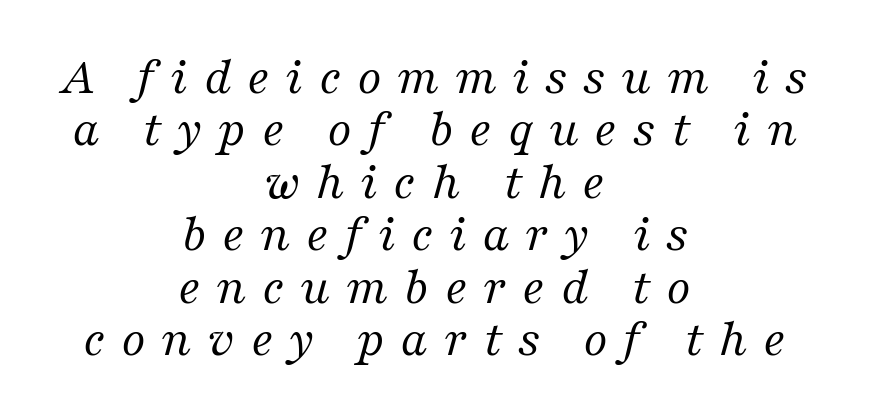
The string is rendered with underlining switched off. Characters follow at a spacing far wider than the type designer built in. Character widths vary here, with narrow letters taking less room than wide ones. Counters stay open thanks to moderate or lighter strokes. A typesetter would label this face a serif. Which margin do the lines hug? Neither — every line sits in the middle.
